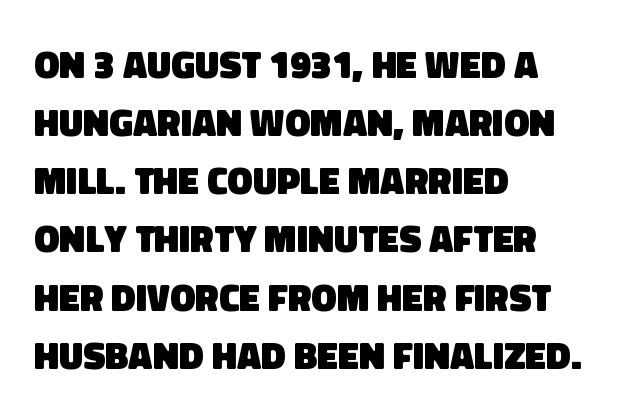
Q: Is the text bold? A: Yes.
Q: Is the typeface a serif or a sans-serif typeface? A: Sans-serif.
Q: Is the text underlined? A: No.
Q: How is the paragraph aligned? A: Left-aligned.
Q: Is the spacing between letters normal or unusually wide? A: Normal.
Q: Is the spacing between lines tight, normal or loose? A: Normal.
Q: Width (condensed, normal, or wide)? A: Normal.
Q: Stroke contrast? A: Low.
Q: x-height? A: Large.
Q: Monospaced? A: No.
